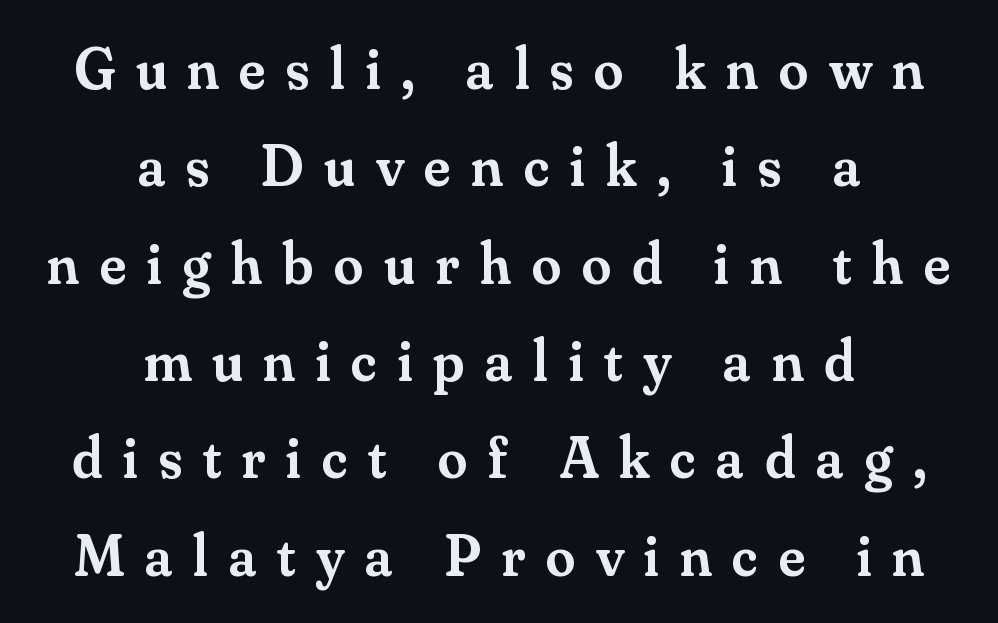
{"serif": "yes", "italic": "no", "bold": "semi", "weight": "semibold", "width": "normal", "stroke_contrast": "medium", "x_height": "small", "monospaced": "no", "underline": "no", "align": "center", "line_spacing": "normal", "line_spacing_ratio": 1.65, "letter_spacing": "wide", "letter_spacing_em": 0.35, "glyph_px": 59}
